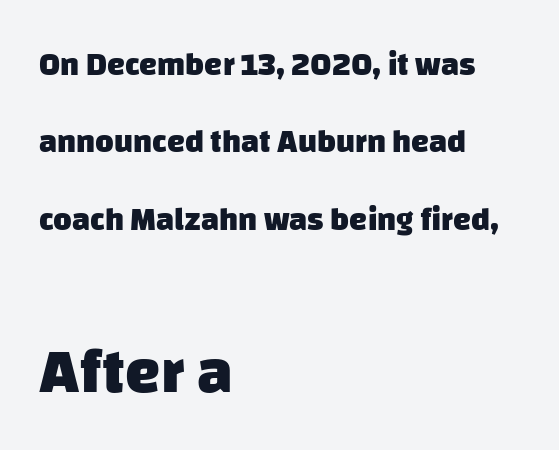
Short and long lines alike share a common starting point at left. These lines are composed in type without serifs. Think of a printed novel: that variable character pitch is what you see here. Quick note: interline space is abundant.
